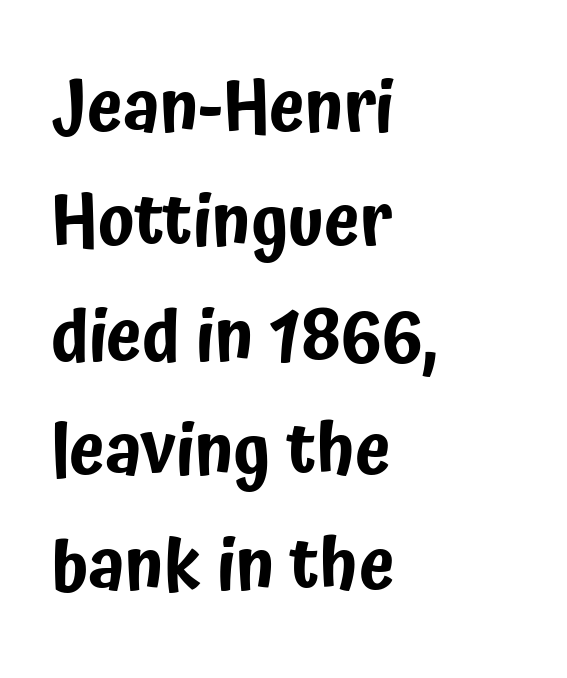
Q: Is the text italic (slanted)? A: No, it is upright.
Q: Is the typeface a serif or a sans-serif typeface? A: Sans-serif.
Q: Is the text underlined? A: No.
Q: How is the paragraph aligned? A: Left-aligned.
Q: Is the spacing between letters normal or unusually wide? A: Normal.
Q: Is the spacing between lines tight, normal or loose? A: Normal.
Q: Width (condensed, normal, or wide)? A: Condensed.
Q: Stroke contrast? A: Low.
Q: x-height? A: Medium.
Q: Monospaced? A: No.
